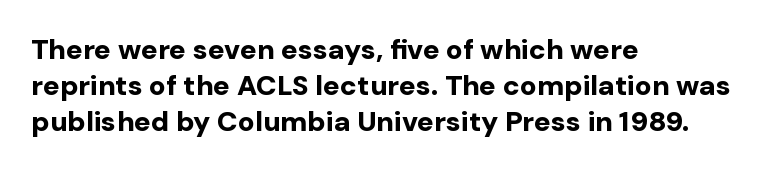
Q: Is the text bold? A: Yes.
Q: Is the text italic (slanted)? A: No, it is upright.
Q: Is the typeface a serif or a sans-serif typeface? A: Sans-serif.
Q: Is the text underlined? A: No.
Q: How is the paragraph aligned? A: Left-aligned.
Q: Is the spacing between letters normal or unusually wide? A: Normal.
Q: Is the spacing between lines tight, normal or loose? A: Normal.
Q: Width (condensed, normal, or wide)? A: Normal.
Q: Stroke contrast? A: Low.
Q: x-height? A: Medium.
Q: Monospaced? A: No.
